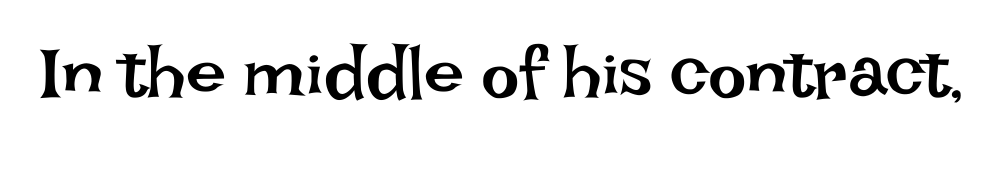
The image shows 72 px regular-weight type, upright; set normal letter spacing, not underlined; low stroke contrast and a large x-height.
